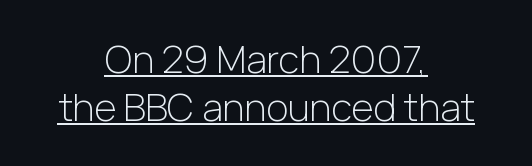
{"serif": "no", "italic": "no", "bold": "no", "weight": "light", "width": "normal", "stroke_contrast": "low", "x_height": "medium", "monospaced": "no", "underline": "yes", "align": "center", "line_spacing": "normal", "line_spacing_ratio": 1.27, "letter_spacing": "normal", "letter_spacing_em": 0.0, "glyph_px": 38}
